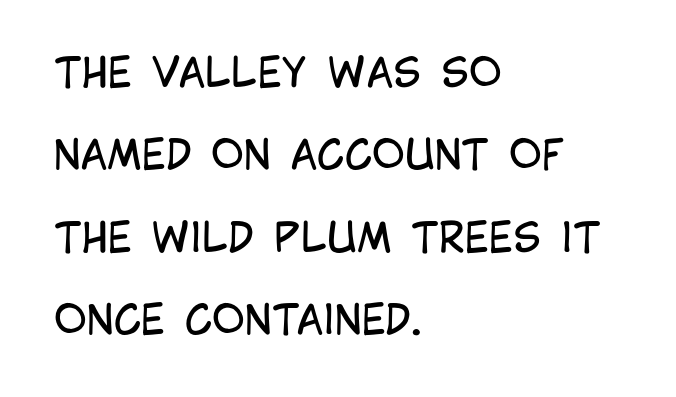
Q: Is the text bold? A: No.
Q: Is the text italic (slanted)? A: No, it is upright.
Q: Is the typeface a serif or a sans-serif typeface? A: Sans-serif.
Q: Is the text underlined? A: No.
Q: How is the paragraph aligned? A: Left-aligned.
Q: Is the spacing between letters normal or unusually wide? A: Normal.
Q: Is the spacing between lines tight, normal or loose? A: Loose.
Q: Width (condensed, normal, or wide)? A: Condensed.
Q: Stroke contrast? A: Low.
Q: x-height? A: Large.
Q: Monospaced? A: No.
